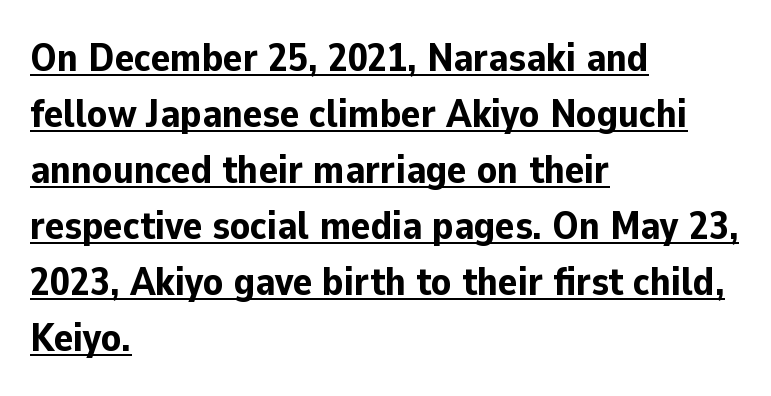
Q: Is the text bold? A: Yes.
Q: Is the text italic (slanted)? A: No, it is upright.
Q: Is the typeface a serif or a sans-serif typeface? A: Sans-serif.
Q: Is the text underlined? A: Yes.
Q: How is the paragraph aligned? A: Left-aligned.
Q: Is the spacing between letters normal or unusually wide? A: Normal.
Q: Is the spacing between lines tight, normal or loose? A: Normal.
Q: Width (condensed, normal, or wide)? A: Normal.
Q: Stroke contrast? A: Low.
Q: x-height? A: Medium.
Q: Monospaced? A: No.
